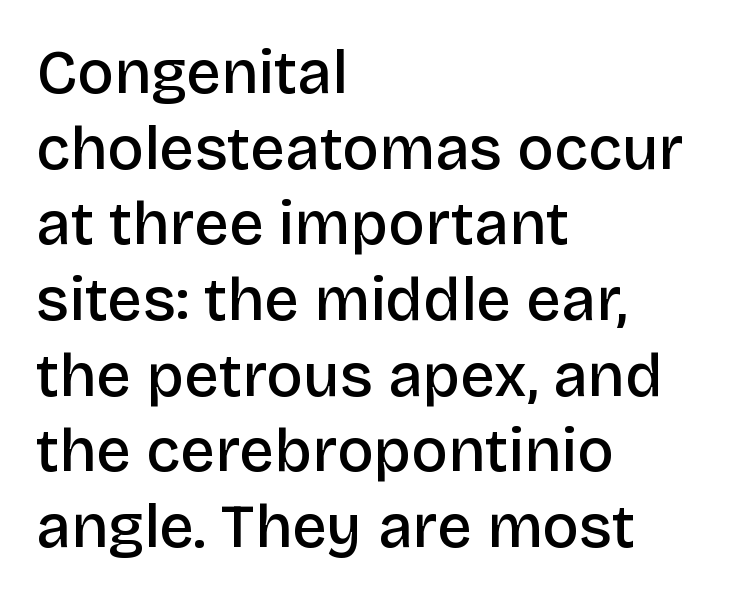
Q: Is the text bold? A: Semi-bold.
Q: Is the text italic (slanted)? A: No, it is upright.
Q: Is the typeface a serif or a sans-serif typeface? A: Sans-serif.
Q: Is the text underlined? A: No.
Q: How is the paragraph aligned? A: Left-aligned.
Q: Is the spacing between letters normal or unusually wide? A: Normal.
Q: Width (condensed, normal, or wide)? A: Normal.
Q: Stroke contrast? A: Low.
Q: x-height? A: Large.
Q: Monospaced? A: No.
